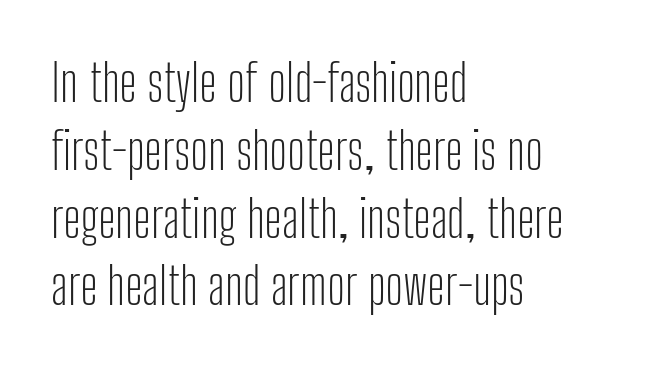
The lettering holds an erect, upright posture throughout. Bold? No — there's no thickening of the strokes. Baseline-to-baseline distance is the conventional proportion of letter height. Spacing verdict: proportional, widths tailored to each character.
